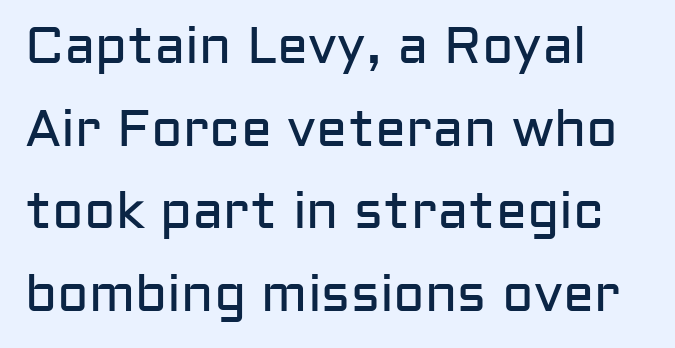
Q: Is the text bold? A: No.
Q: Is the text italic (slanted)? A: No, it is upright.
Q: Is the typeface a serif or a sans-serif typeface? A: Sans-serif.
Q: Is the text underlined? A: No.
Q: How is the paragraph aligned? A: Left-aligned.
Q: Is the spacing between letters normal or unusually wide? A: Normal.
Q: Is the spacing between lines tight, normal or loose? A: Normal.
Q: Width (condensed, normal, or wide)? A: Normal.
Q: Stroke contrast? A: Low.
Q: x-height? A: Medium.
Q: Monospaced? A: No.
